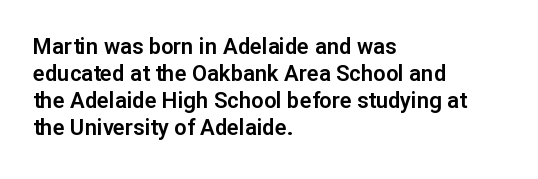
Q: Is the text italic (slanted)? A: No, it is upright.
Q: Is the text underlined? A: No.
Q: How is the paragraph aligned? A: Left-aligned.
Q: Is the spacing between letters normal or unusually wide? A: Normal.
